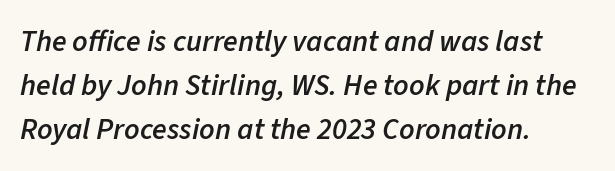
Posture: slanted. Casual observation: everything's shoved over to the left. This sample has the flowing, uneven cadence of proportional lettering. The face used here is a semibold: visibly heavier than regular, lighter than bold.
